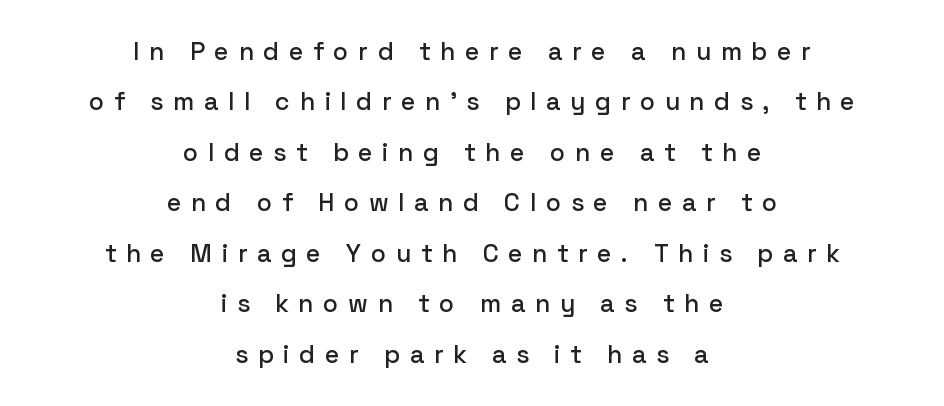
Q: Is the text italic (slanted)? A: No, it is upright.
Q: Is the text underlined? A: No.
Q: How is the paragraph aligned? A: Centered.
Q: Is the spacing between letters normal or unusually wide? A: Unusually wide.
Q: Is the spacing between lines tight, normal or loose? A: Loose.
